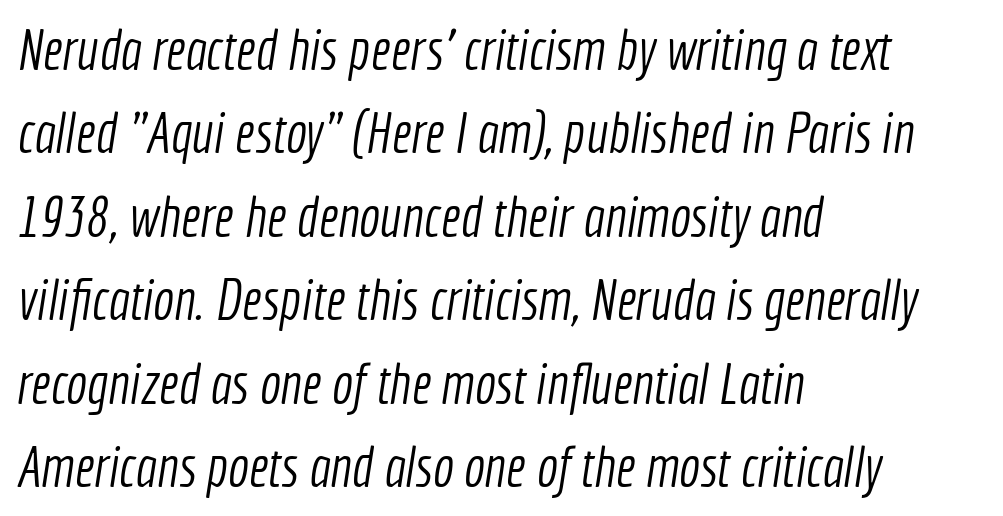
Q: Is the text bold? A: No.
Q: Is the typeface a serif or a sans-serif typeface? A: Sans-serif.
Q: Is the text underlined? A: No.
Q: How is the paragraph aligned? A: Left-aligned.
Q: Is the spacing between letters normal or unusually wide? A: Normal.
Q: Is the spacing between lines tight, normal or loose? A: Normal.
Q: Width (condensed, normal, or wide)? A: Condensed.
Q: x-height? A: Medium.
Q: Monospaced? A: No.
